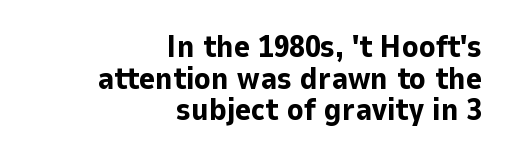
The image shows 31 px bold sans-serif type, upright; set right-aligned, tight line spacing (1.02x), normal letter spacing, not underlined; low stroke contrast and a medium x-height.
